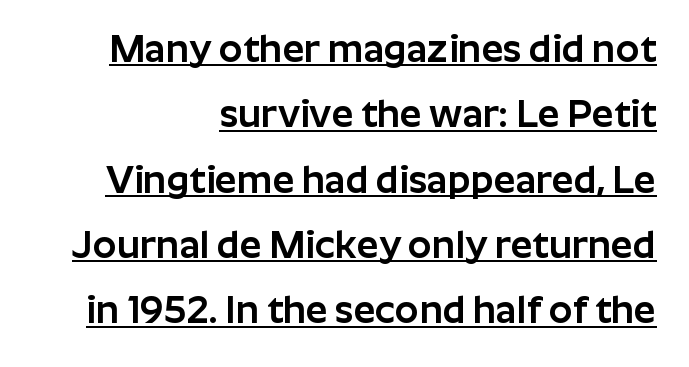
The image shows 38 px sans-serif type, upright; set right-aligned, line spacing 1.72x, normal letter spacing, underlined; low stroke contrast and a medium x-height.
